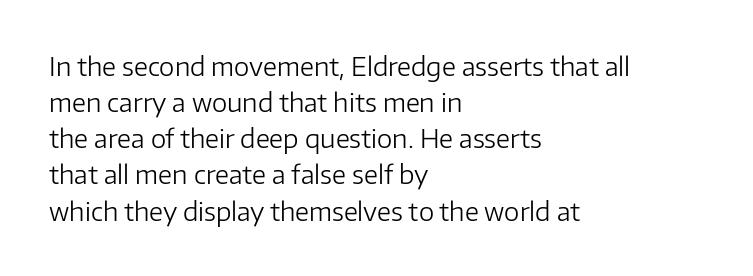
Q: Is the text bold? A: No.
Q: Is the text italic (slanted)? A: No, it is upright.
Q: Is the text underlined? A: No.
Q: How is the paragraph aligned? A: Left-aligned.
Q: Is the spacing between letters normal or unusually wide? A: Normal.
Q: Is the spacing between lines tight, normal or loose? A: Normal.
